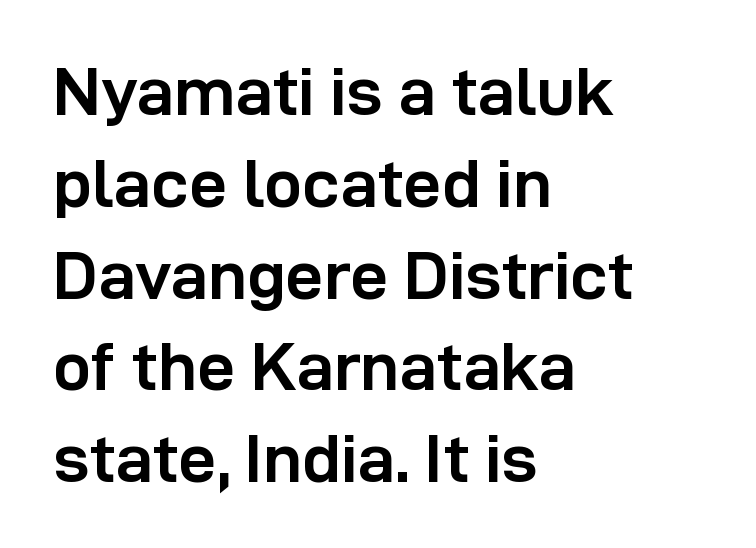
This sample uses an upright cut, with every glyph sitting square on the baseline. Descenders are the only things crossing below the line. Nothing sits at the stroke ends, so this counts as sans-serif. The typesetting leans heavy: a genuine bold. These lines are set flush left with a ragged right edge. Normally led — the rows are evenly, conventionally spaced.
